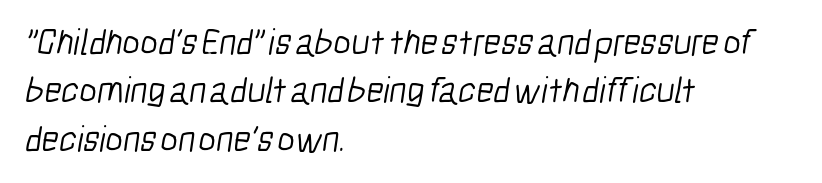
Evenly set lines give the paragraph a standard silhouette. Weight: not bold — regular or lighter. Spacing verdict: proportional, widths tailored to each character. Font category for this specimen: sans-serif.
